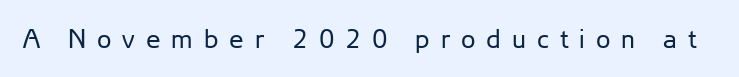
Q: Is the text bold? A: No.
Q: Is the text italic (slanted)? A: No, it is upright.
Q: Is the text underlined? A: No.
Q: Is the spacing between letters normal or unusually wide? A: Unusually wide.
